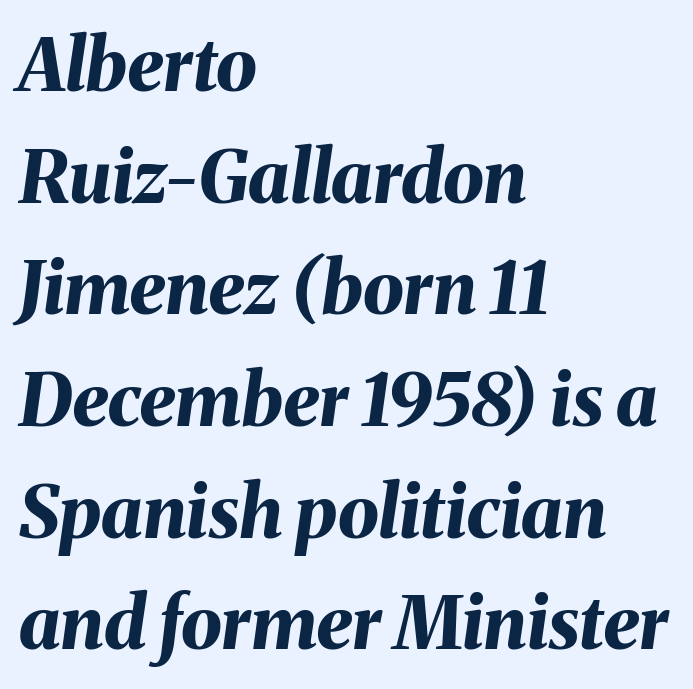
The image shows 73 px bold type, italic (leaning right); set left-aligned, normal line spacing (1.53x), normal letter spacing, not underlined; medium stroke contrast and a medium x-height.
